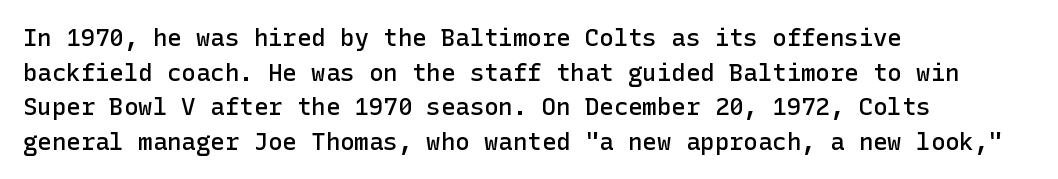
Inter-character spacing is left at the font's built-in metrics. Is there any slant? The stems are plumb. Reading down the block, your eye returns to a fixed left position each line. A semibold gives these letters moderate extra thickness, short of bold.
